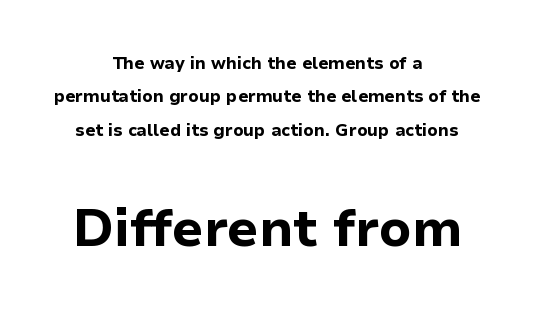
The image shows 52 px bold sans-serif type, upright; set centered, loose line spacing (1.97x), normal letter spacing, not underlined; the second (bottom) block is 3.06x larger; low stroke contrast and a medium x-height.
